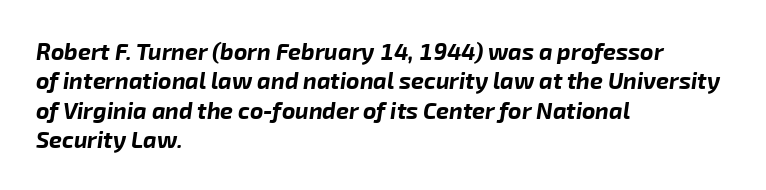
Is the type slanted? Yes — the strokes lean at a clear angle. Plenty of ink on the page — the face is bold. In terms of letterspacing, this is plain default setting. The lines in this sample share a left origin and differ only in where they stop.
